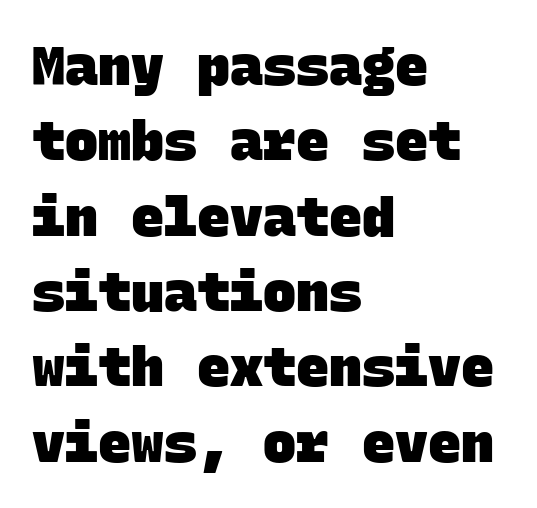
What kind of face is this? One without serifs — a sans. Leading: standard. You could count columns in this text — the font is strictly monospaced. The gap between lines stays unmarked. You could call the tracking neutral — neither tight nor loose.
